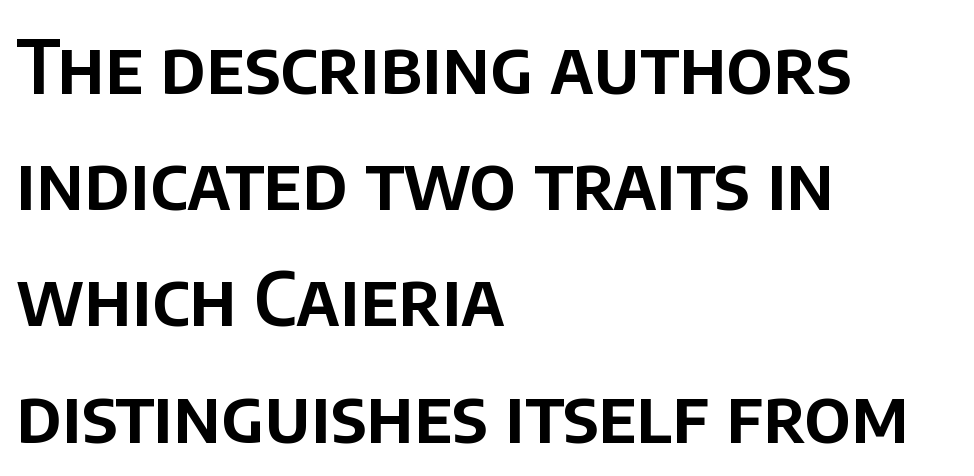
The image shows 75 px sans-serif type, upright; set left-aligned, normal line spacing (1.55x), normal letter spacing, not underlined; low stroke contrast and a large x-height.
